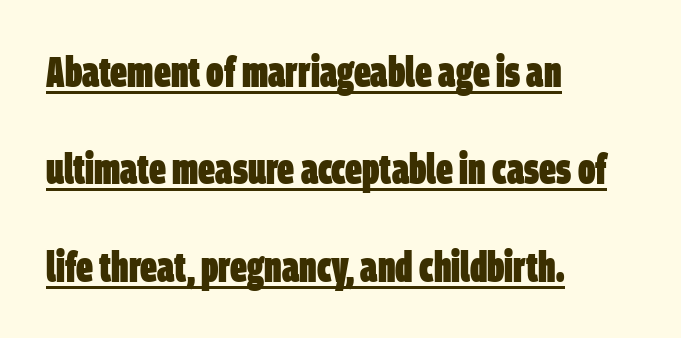
Q: Is the text bold? A: Yes.
Q: Is the typeface a serif or a sans-serif typeface? A: Sans-serif.
Q: Is the text underlined? A: Yes.
Q: How is the paragraph aligned? A: Left-aligned.
Q: Is the spacing between letters normal or unusually wide? A: Normal.
Q: Is the spacing between lines tight, normal or loose? A: Loose.
Q: Width (condensed, normal, or wide)? A: Condensed.
Q: Stroke contrast? A: Low.
Q: x-height? A: Large.
Q: Monospaced? A: No.
